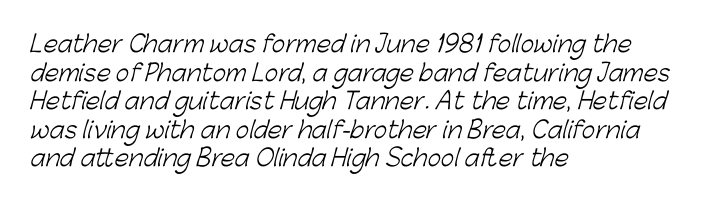
The image shows 23 px text type; set left-aligned, line spacing 1.24x, normal letter spacing, not underlined.
